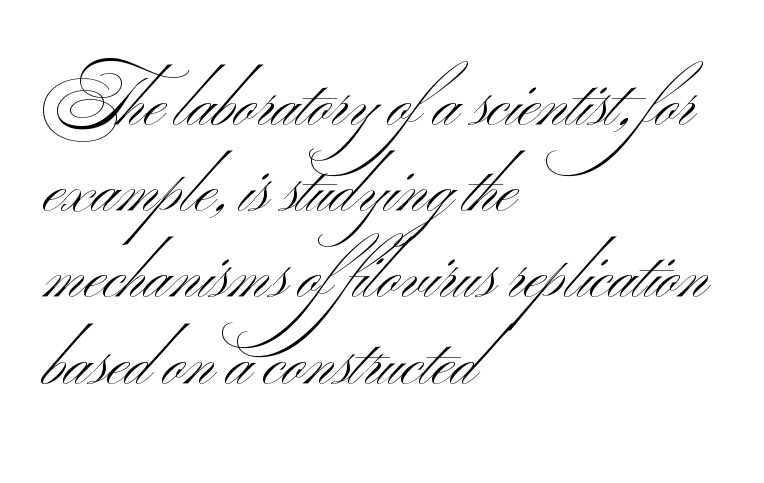
To sum up the face: it is a sans, with no serifs. The rag falls on the right side of this text block. Standard letterfit; no display-style spreading of the glyphs. Summary of weight: not heavy and not bold. Think of a printed novel: that variable character pitch is what you see here.
